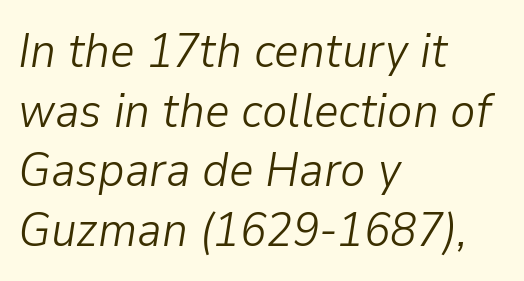
The image shows 48 px light type, italic (leaning right); set left-aligned, line spacing 1.24x, normal letter spacing, not underlined; low stroke contrast and a medium x-height.
